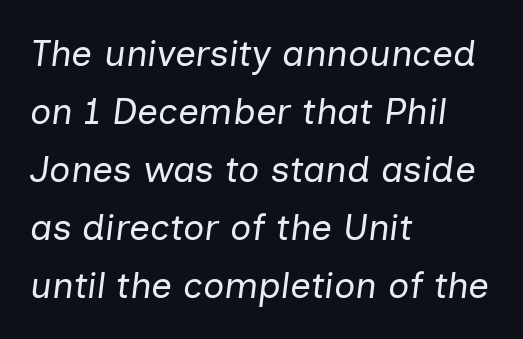
Line spacing here is normal. The font sits on the lighter half of the weight spectrum, regular included. The lettering tilts uniformly, giving the passage an italic look. In CSS terms this would be text-align: left.
